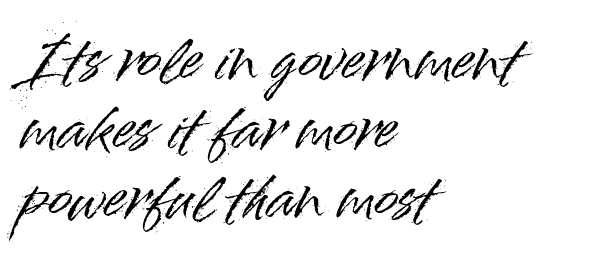
{"serif": "no", "width": "normal", "stroke_contrast": "high", "x_height": "small", "monospaced": "no", "underline": "no", "align": "left", "line_spacing_ratio": 1.23, "letter_spacing": "normal", "letter_spacing_em": 0.0, "glyph_px": 56}
